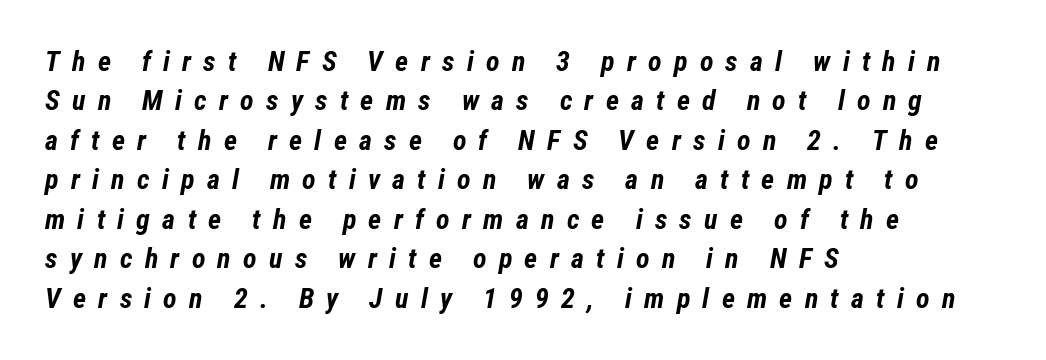
Q: Is the text bold? A: Yes.
Q: Is the text italic (slanted)? A: Yes, it leans right by about 12 degrees.
Q: Is the text underlined? A: No.
Q: How is the paragraph aligned? A: Left-aligned.
Q: Is the spacing between letters normal or unusually wide? A: Unusually wide.
Q: Is the spacing between lines tight, normal or loose? A: Normal.
Q: Width (condensed, normal, or wide)? A: Condensed.
Q: Stroke contrast? A: Low.
Q: x-height? A: Medium.
Q: Monospaced? A: No.
